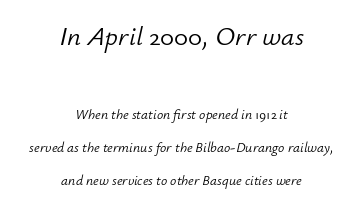
The image shows 27 px text type, italic (leaning right); set centered, loose line spacing (2.37x), normal letter spacing, not underlined; the first (top) block is 1.93x larger.
